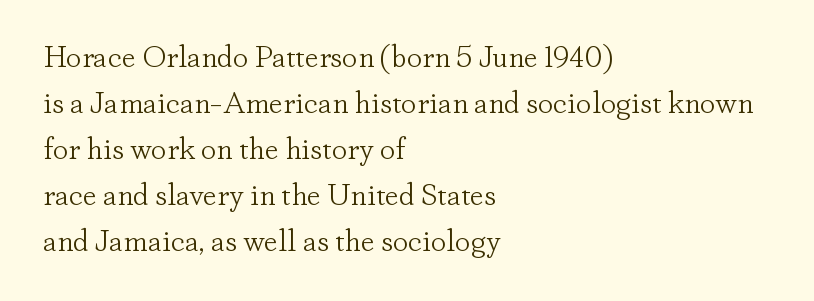
The image shows 31 px light serif type, upright; set left-aligned, normal line spacing (1.48x), normal letter spacing, not underlined; low stroke contrast and a small x-height.
